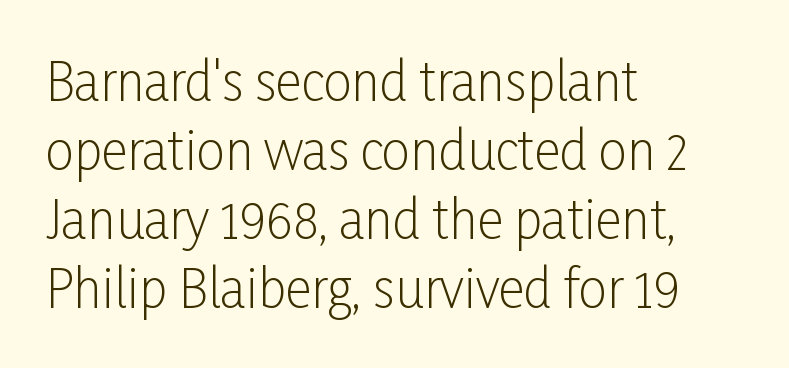
Q: Is the text bold? A: No.
Q: Is the text italic (slanted)? A: No, it is upright.
Q: Is the typeface a serif or a sans-serif typeface? A: Sans-serif.
Q: Is the text underlined? A: No.
Q: How is the paragraph aligned? A: Left-aligned.
Q: Is the spacing between letters normal or unusually wide? A: Normal.
Q: Is the spacing between lines tight, normal or loose? A: Normal.
Q: Width (condensed, normal, or wide)? A: Condensed.
Q: Stroke contrast? A: Low.
Q: x-height? A: Medium.
Q: Monospaced? A: No.
